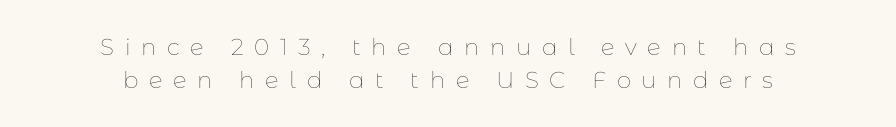
The image shows 23 px text type, upright; set centered, normal line spacing (1.45x), unusually wide letter spacing (+0.46 em), not underlined.
